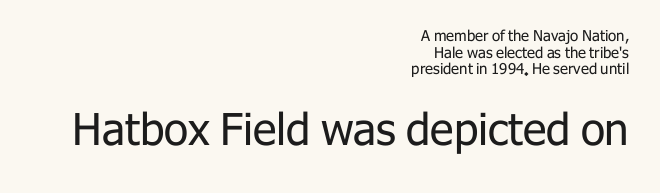
Does the leading feel generous? Not at all — it's pinched. Is this a sans? Yes — the strokes have no serifs. Nope, not italic — everything's standing straight. The passage shown is not underscored anywhere.
